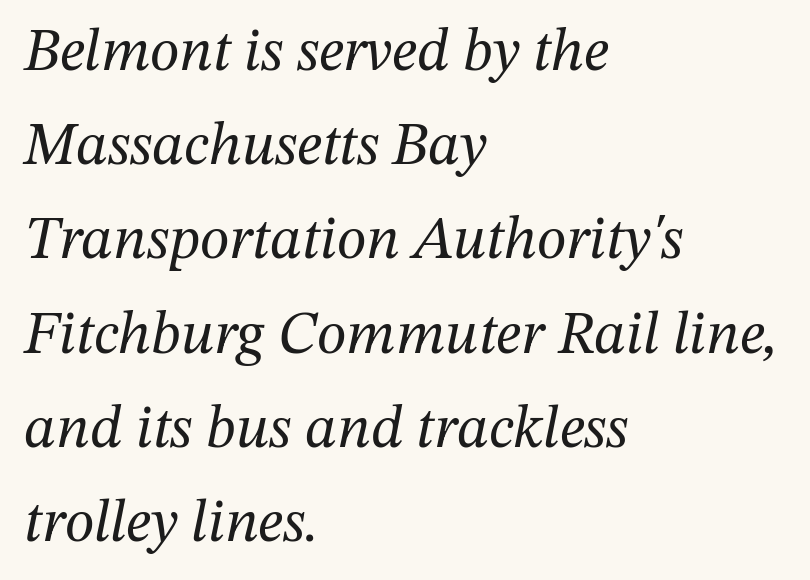
This sample has the flowing, uneven cadence of proportional lettering. This sample uses plain, unmodified letter spacing. When letters slant like this, we call the style italic. Horizontally, the lines are justified to the leading edge only.
